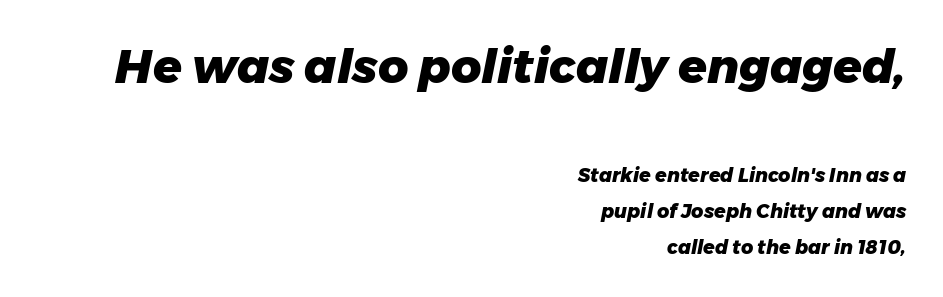
The image shows 47 px heavy type, italic (leaning right); set right-aligned, line spacing 1.89x, normal letter spacing, not underlined; the first (top) block is 2.47x larger; low stroke contrast and a medium x-height.
